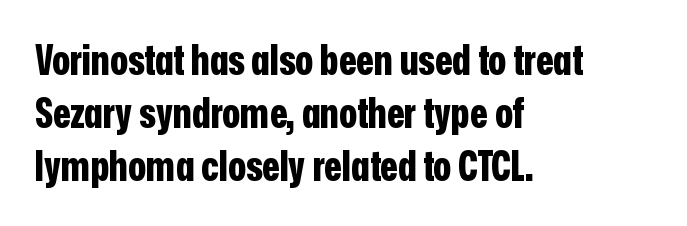
Q: Is the text bold? A: Yes.
Q: Is the text italic (slanted)? A: No, it is upright.
Q: Is the typeface a serif or a sans-serif typeface? A: Sans-serif.
Q: Is the text underlined? A: No.
Q: How is the paragraph aligned? A: Left-aligned.
Q: Is the spacing between letters normal or unusually wide? A: Normal.
Q: Is the spacing between lines tight, normal or loose? A: Normal.
Q: Width (condensed, normal, or wide)? A: Condensed.
Q: Stroke contrast? A: Low.
Q: x-height? A: Medium.
Q: Monospaced? A: No.
